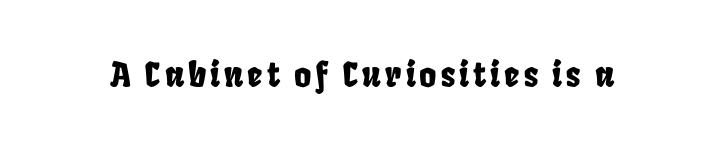
Q: Is the typeface a serif or a sans-serif typeface? A: Sans-serif.
Q: Is the text underlined? A: No.
Q: Width (condensed, normal, or wide)? A: Condensed.
Q: Stroke contrast? A: Low.
Q: x-height? A: Large.
Q: Monospaced? A: No.
